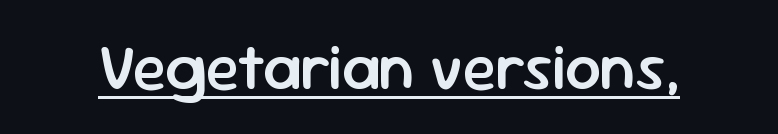
As a designer I'd log this as weight 600, semibold. Is the letter spacing exaggerated? No — it looks like the ordinary default. The words here are underlined. Note the varied advance widths — an 'i' is clearly narrower than an 'm'. Designer's note — italics off, roman on.
